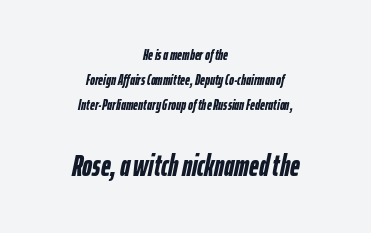
Q: Is the text bold? A: Yes.
Q: Is the text italic (slanted)? A: Yes, it leans right by about 12 degrees.
Q: Is the text underlined? A: No.
Q: How is the paragraph aligned? A: Centered.
Q: Is the spacing between letters normal or unusually wide? A: Normal.
Q: Is the spacing between lines tight, normal or loose? A: Normal.
Q: Which block of text is set in a larger size, the first (top) or the second (bottom)? A: The second (bottom) one.
Q: Width (condensed, normal, or wide)? A: Condensed.
Q: Stroke contrast? A: Low.
Q: x-height? A: Medium.
Q: Monospaced? A: No.
